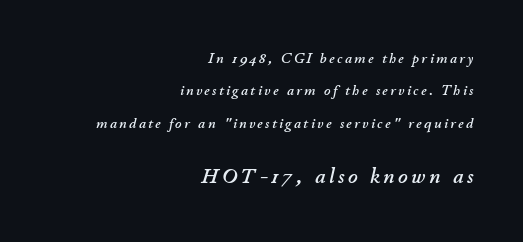
{"italic": "yes", "lean": "right", "slant_degrees": 11, "underline": "no", "align": "right", "line_spacing": "loose", "line_spacing_ratio": 2.31, "larger_block": "second", "size_ratio": 1.5, "glyph_px": 21}
